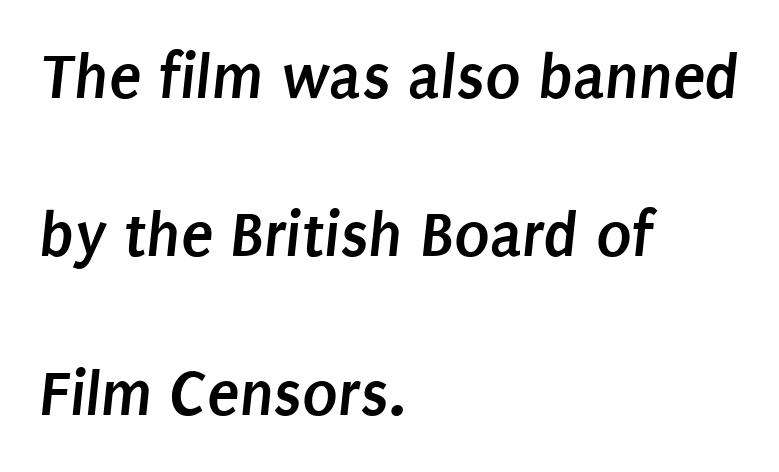
{"serif": "no", "bold": "yes", "weight": "semibold", "width": "condensed", "stroke_contrast": "low", "x_height": "large", "monospaced": "no", "underline": "no", "align": "left", "line_spacing": "loose", "line_spacing_ratio": 2.4, "letter_spacing": "normal", "letter_spacing_em": 0.0, "glyph_px": 66}
